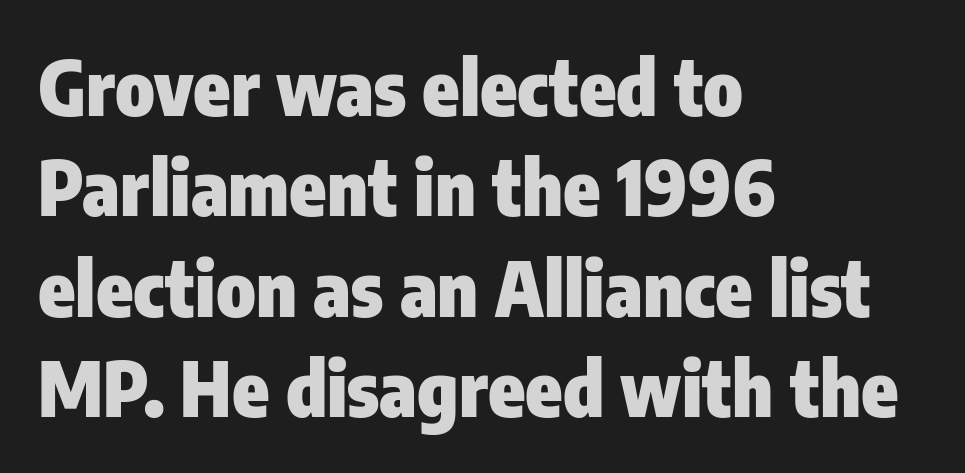
Q: Is the text bold? A: Yes.
Q: Is the text italic (slanted)? A: No, it is upright.
Q: Is the typeface a serif or a sans-serif typeface? A: Sans-serif.
Q: Is the text underlined? A: No.
Q: How is the paragraph aligned? A: Left-aligned.
Q: Is the spacing between letters normal or unusually wide? A: Normal.
Q: Is the spacing between lines tight, normal or loose? A: Normal.
Q: Width (condensed, normal, or wide)? A: Condensed.
Q: Stroke contrast? A: Low.
Q: x-height? A: Medium.
Q: Monospaced? A: No.
